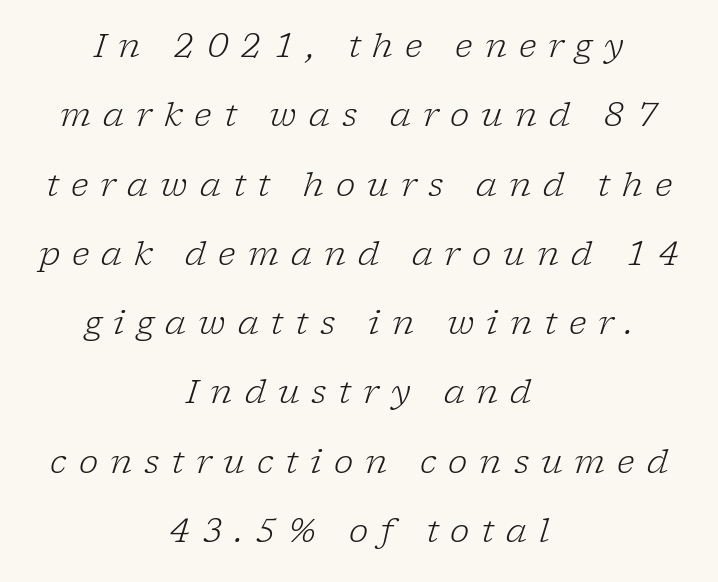
The image shows 33 px light serif type, italic (leaning right); set centered, loose line spacing (2.1x), unusually wide letter spacing (+0.36 em), not underlined; low stroke contrast and a medium x-height.
